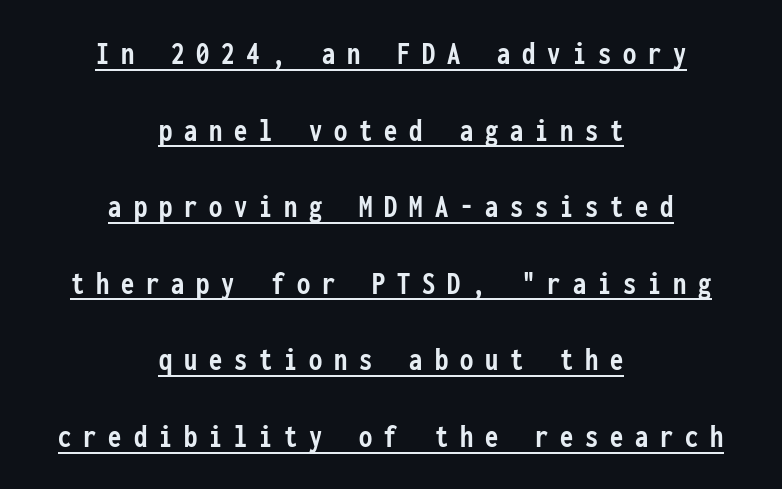
Q: Is the text bold? A: Yes.
Q: Is the text italic (slanted)? A: No, it is upright.
Q: Is the typeface a serif or a sans-serif typeface? A: Sans-serif.
Q: Is the text underlined? A: Yes.
Q: How is the paragraph aligned? A: Centered.
Q: Is the spacing between letters normal or unusually wide? A: Unusually wide.
Q: Is the spacing between lines tight, normal or loose? A: Loose.
Q: Width (condensed, normal, or wide)? A: Condensed.
Q: Stroke contrast? A: Low.
Q: x-height? A: Medium.
Q: Monospaced? A: Yes.
